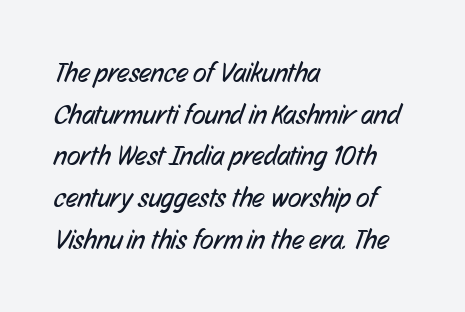
Here the glyphs are tracked normally, forming tight word shapes. Where is the straight margin? On the left. Type without underlining. No letter is thick-stroked: the sample isn't bold. Stroke terminals: plain, sans-serif. One glance says typical: line gaps are just what's usual.
